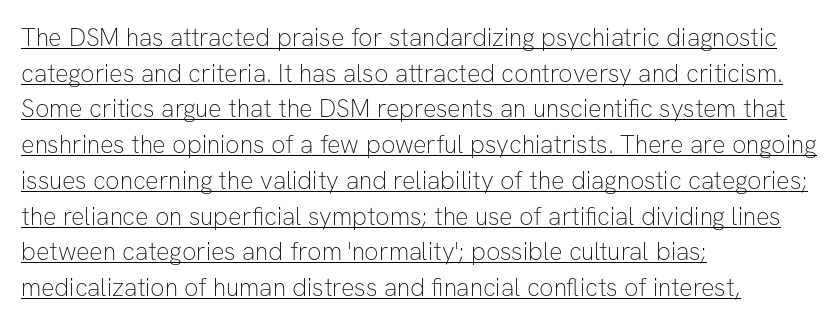
The strokes carry an ordinary text weight at most. Notice how a bar underscores the lettering throughout. The rendering keeps characters at their native spacing. Italic? Not at all — the glyphs are vertical. Regular leading. Horizontal alignment here is leftward, the default for most running prose.
